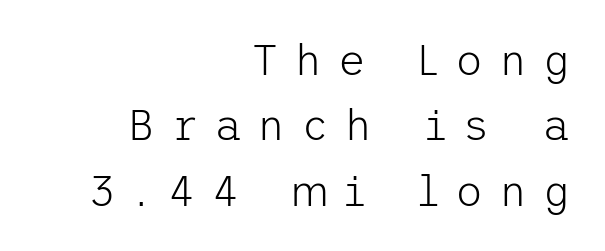
The image shows 43 px light sans-serif type, upright; set right-aligned, normal line spacing (1.52x), unusually wide letter spacing (+0.36 em), not underlined; low stroke contrast and a medium x-height.
